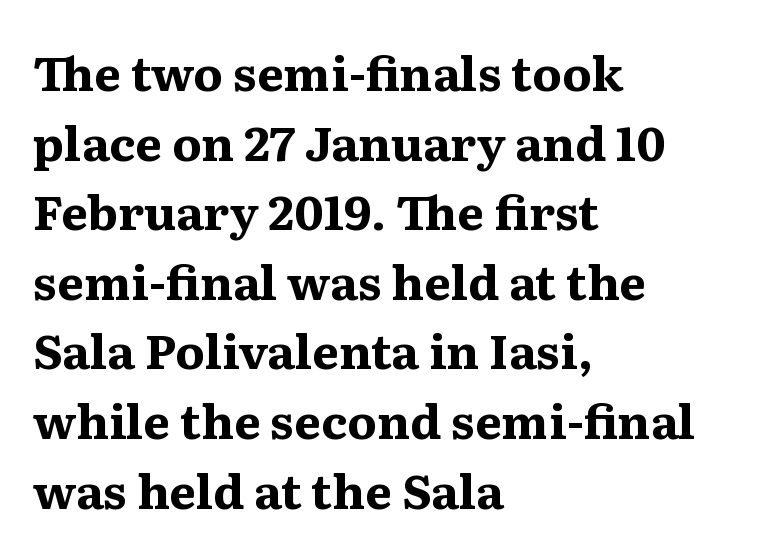
{"serif": "yes", "italic": "no", "bold": "yes", "weight": "bold", "width": "normal", "stroke_contrast": "medium", "x_height": "medium", "monospaced": "no", "underline": "no", "align": "left", "line_spacing": "normal", "line_spacing_ratio": 1.45, "letter_spacing": "normal", "letter_spacing_em": 0.0, "glyph_px": 48}
